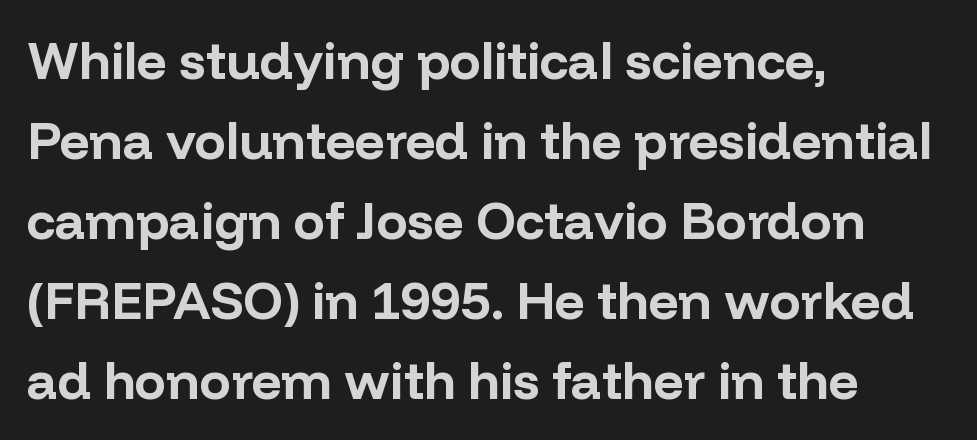
Q: Is the text bold? A: Yes.
Q: Is the text italic (slanted)? A: No, it is upright.
Q: Is the typeface a serif or a sans-serif typeface? A: Sans-serif.
Q: Is the text underlined? A: No.
Q: How is the paragraph aligned? A: Left-aligned.
Q: Is the spacing between letters normal or unusually wide? A: Normal.
Q: Is the spacing between lines tight, normal or loose? A: Normal.
Q: Width (condensed, normal, or wide)? A: Normal.
Q: Stroke contrast? A: Low.
Q: x-height? A: Medium.
Q: Monospaced? A: No.
